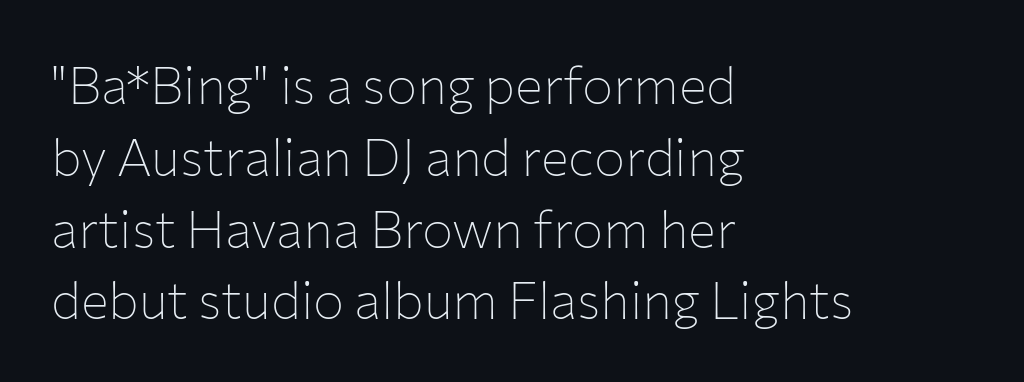
The image shows 52 px thin sans-serif type, upright; set left-aligned, normal line spacing (1.38x), normal letter spacing, not underlined; low stroke contrast and a medium x-height.
